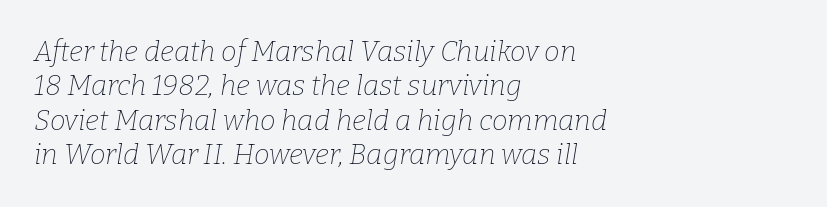
Q: Is the text bold? A: No.
Q: Is the text italic (slanted)? A: Yes, it leans right by about 9 degrees.
Q: Is the typeface a serif or a sans-serif typeface? A: Serif.
Q: Is the text underlined? A: No.
Q: How is the paragraph aligned? A: Left-aligned.
Q: Is the spacing between letters normal or unusually wide? A: Normal.
Q: Width (condensed, normal, or wide)? A: Normal.
Q: Stroke contrast? A: Low.
Q: x-height? A: Medium.
Q: Monospaced? A: No.
